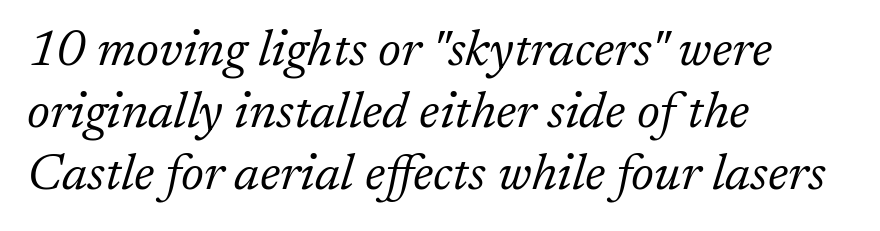
Q: Is the text bold? A: No.
Q: Is the text italic (slanted)? A: Yes, it leans right by about 17 degrees.
Q: Is the typeface a serif or a sans-serif typeface? A: Serif.
Q: Is the text underlined? A: No.
Q: How is the paragraph aligned? A: Left-aligned.
Q: Is the spacing between letters normal or unusually wide? A: Normal.
Q: Width (condensed, normal, or wide)? A: Normal.
Q: Stroke contrast? A: Low.
Q: x-height? A: Medium.
Q: Monospaced? A: No.
